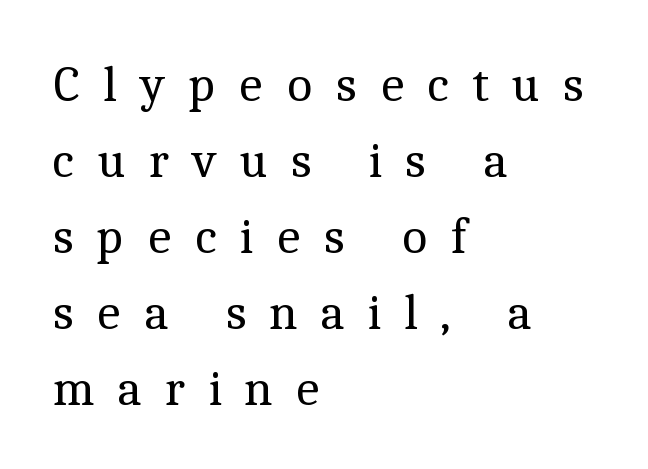
{"serif": "yes", "italic": "no", "bold": "no", "weight": "regular", "width": "normal", "x_height": "medium", "monospaced": "no", "underline": "no", "align": "left", "line_spacing": "normal", "line_spacing_ratio": 1.49, "letter_spacing": "wide", "letter_spacing_em": 0.44, "glyph_px": 51}
